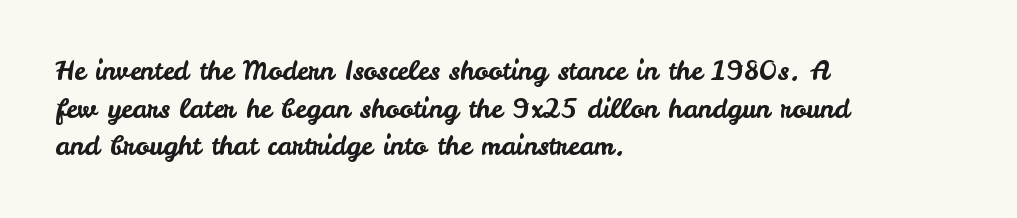
{"underline": "no", "align": "left", "line_spacing": "normal", "line_spacing_ratio": 1.45, "letter_spacing": "normal", "letter_spacing_em": 0.0, "glyph_px": 26}
